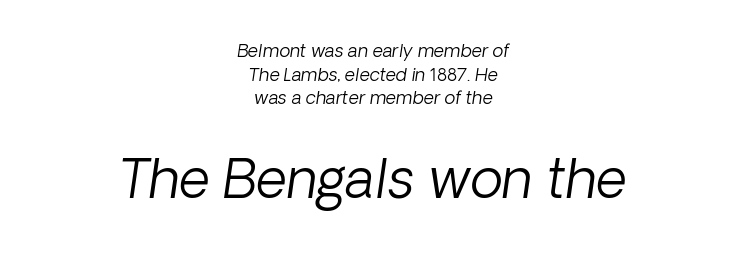
Q: Is the text bold? A: No.
Q: Is the typeface a serif or a sans-serif typeface? A: Sans-serif.
Q: Is the text underlined? A: No.
Q: How is the paragraph aligned? A: Centered.
Q: Is the spacing between letters normal or unusually wide? A: Normal.
Q: Is the spacing between lines tight, normal or loose? A: Normal.
Q: Which block of text is set in a larger size, the first (top) or the second (bottom)? A: The second (bottom) one.
Q: Width (condensed, normal, or wide)? A: Normal.
Q: Stroke contrast? A: Low.
Q: x-height? A: Medium.
Q: Monospaced? A: No.
